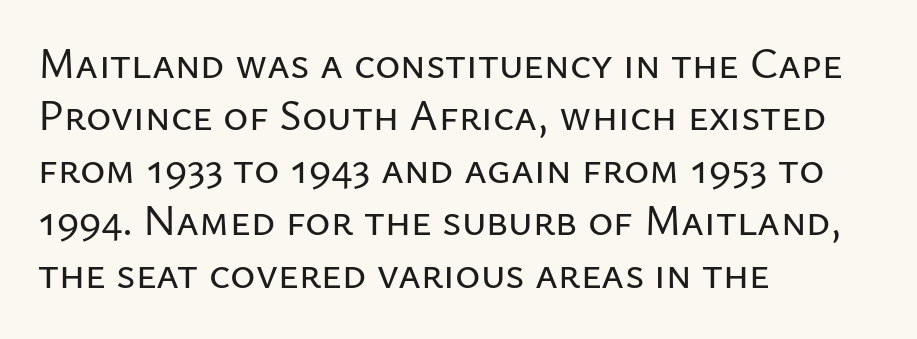
The image shows 43 px sans-serif type, upright; set left-aligned, line spacing 1.22x, normal letter spacing, not underlined; low stroke contrast and a medium x-height.
